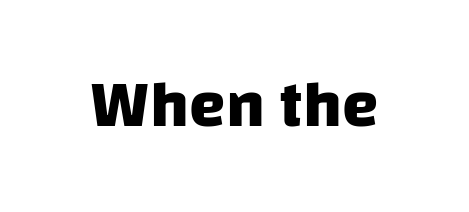
The image shows 66 px heavy sans-serif type; set normal letter spacing, not underlined; low stroke contrast and a large x-height.
